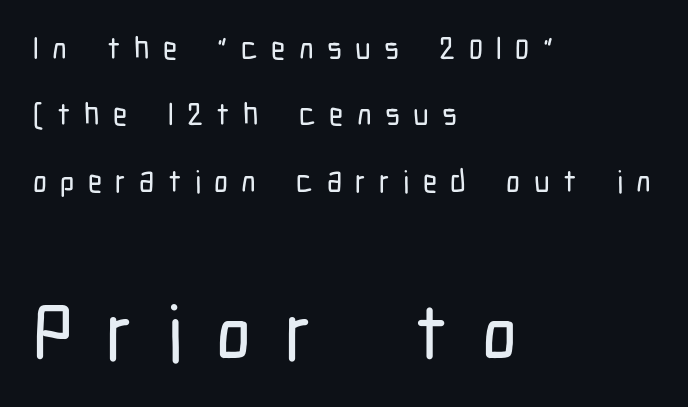
Q: Is the text italic (slanted)? A: No, it is upright.
Q: Is the typeface a serif or a sans-serif typeface? A: Sans-serif.
Q: Is the text underlined? A: No.
Q: How is the paragraph aligned? A: Left-aligned.
Q: Is the spacing between letters normal or unusually wide? A: Unusually wide.
Q: Is the spacing between lines tight, normal or loose? A: Loose.
Q: Which block of text is set in a larger size, the first (top) or the second (bottom)? A: The second (bottom) one.
Q: Width (condensed, normal, or wide)? A: Condensed.
Q: Stroke contrast? A: Low.
Q: x-height? A: Medium.
Q: Monospaced? A: No.
